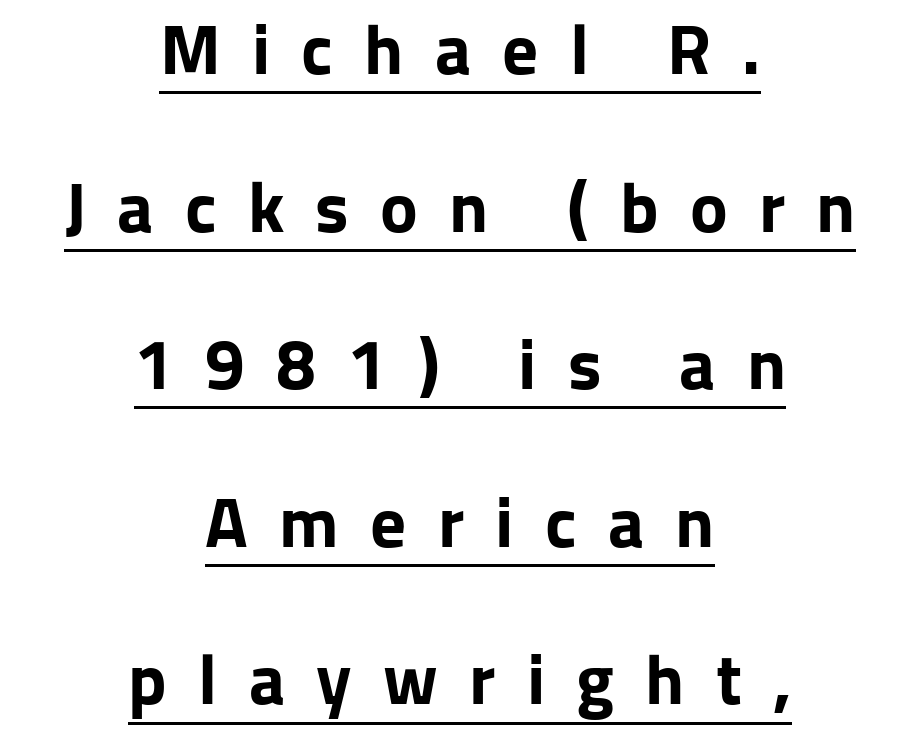
Q: Is the text bold? A: Yes.
Q: Is the text italic (slanted)? A: No, it is upright.
Q: Is the typeface a serif or a sans-serif typeface? A: Sans-serif.
Q: Is the text underlined? A: Yes.
Q: How is the paragraph aligned? A: Centered.
Q: Is the spacing between letters normal or unusually wide? A: Unusually wide.
Q: Is the spacing between lines tight, normal or loose? A: Loose.
Q: Width (condensed, normal, or wide)? A: Normal.
Q: Stroke contrast? A: Low.
Q: x-height? A: Medium.
Q: Monospaced? A: No.
